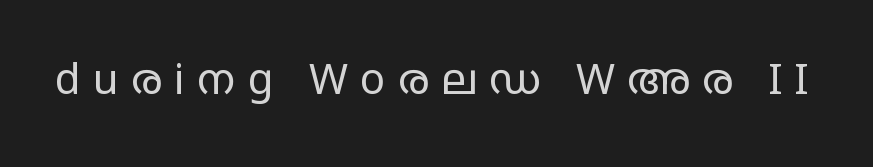
Here the glyphs are tracked loosely, breaking word shapes into spaced letters. Plain, unruled lines of type. The rendering uses natural spacing where letterforms have individual widths. Classification — sans serif. No extra ink here — the face is not bold.
